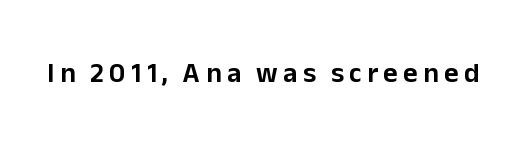
Q: Is the text italic (slanted)? A: No, it is upright.
Q: Is the typeface a serif or a sans-serif typeface? A: Sans-serif.
Q: Is the text underlined? A: No.
Q: Width (condensed, normal, or wide)? A: Normal.
Q: Stroke contrast? A: Low.
Q: x-height? A: Medium.
Q: Monospaced? A: No.
